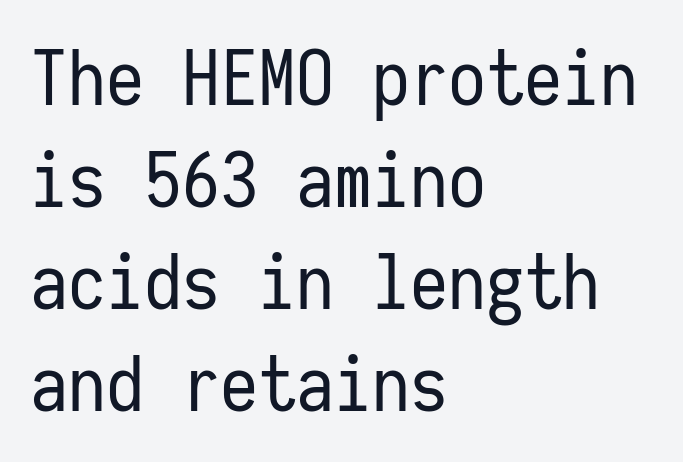
Note the uniform advance width — an 'i' takes as much space as an 'm'. The rows are spaced the way most documents space them. In terms of letterspacing, this is plain default setting. Glance below the letters and you will spot only blank space. Do the letters lean? They stand straight.
